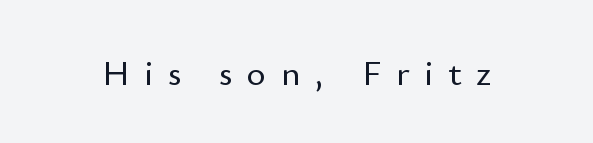
The image shows 36 px sans-serif type, upright; set unusually wide letter spacing (+0.4 em), not underlined; low stroke contrast and a small x-height.
